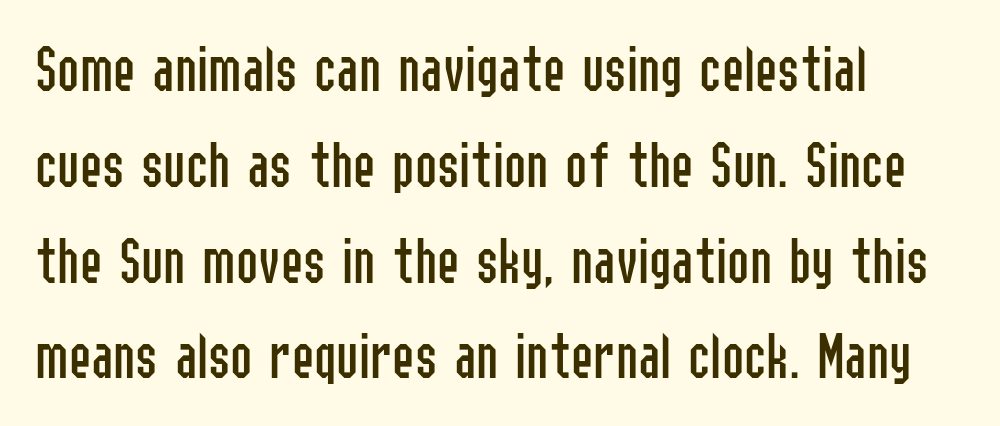
Q: Is the text bold? A: No.
Q: Is the text italic (slanted)? A: No, it is upright.
Q: Is the typeface a serif or a sans-serif typeface? A: Sans-serif.
Q: Is the text underlined? A: No.
Q: How is the paragraph aligned? A: Left-aligned.
Q: Is the spacing between letters normal or unusually wide? A: Normal.
Q: Is the spacing between lines tight, normal or loose? A: Normal.
Q: Width (condensed, normal, or wide)? A: Condensed.
Q: Stroke contrast? A: Low.
Q: x-height? A: Medium.
Q: Monospaced? A: No.
